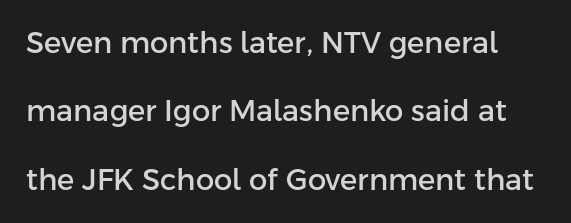
Unlike italic type, these characters show no tilt at all. Is this a fixed-width face? No — the glyphs have proportional, varying widths. Caption: standard tracking, unaltered. Note: no serifs on the glyphs. You could fit nearly another row in the gap between these rows.
